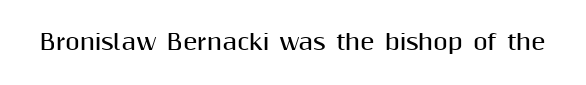
{"italic": "no", "bold": "yes", "underline": "no", "letter_spacing": "normal", "letter_spacing_em": 0.0, "glyph_px": 21}
